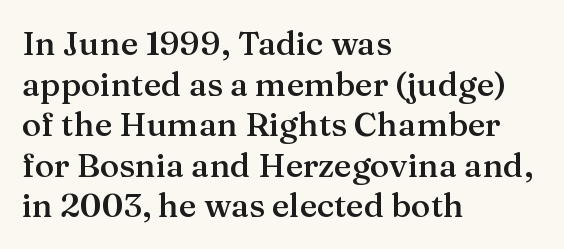
Q: Is the text bold? A: Semi-bold.
Q: Is the text italic (slanted)? A: No, it is upright.
Q: Is the typeface a serif or a sans-serif typeface? A: Serif.
Q: Is the text underlined? A: No.
Q: How is the paragraph aligned? A: Left-aligned.
Q: Is the spacing between letters normal or unusually wide? A: Normal.
Q: Width (condensed, normal, or wide)? A: Normal.
Q: Stroke contrast? A: Medium.
Q: x-height? A: Medium.
Q: Monospaced? A: No.
